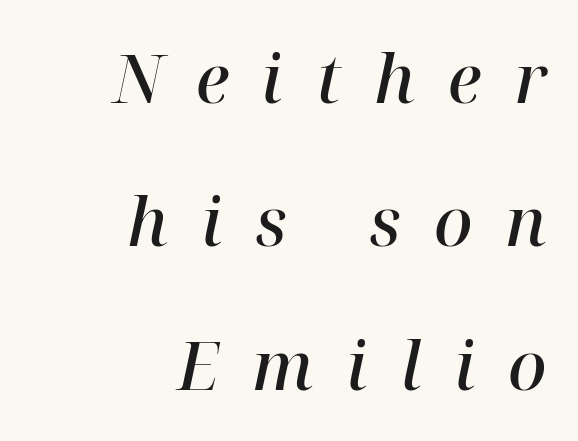
Type style note: has serifs. Character widths vary here, with narrow letters taking less room than wide ones. A typesetter would call this heavily tracked-out type. Slant detected: the letters are inclined.
